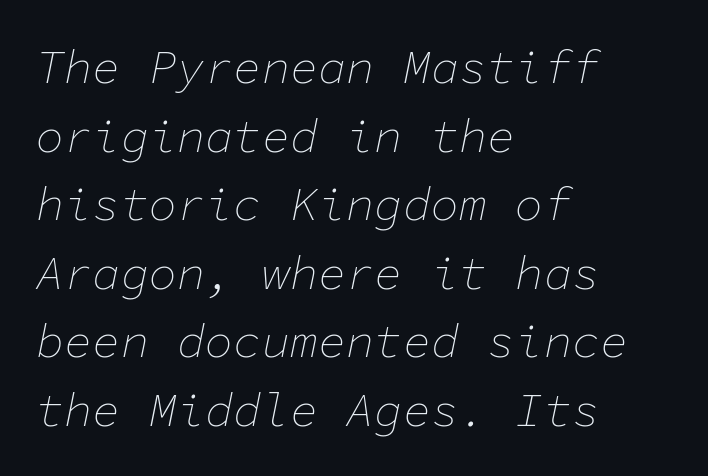
Q: Is the text bold? A: No.
Q: Is the text italic (slanted)? A: Yes, it leans right by about 11 degrees.
Q: Is the text underlined? A: No.
Q: How is the paragraph aligned? A: Left-aligned.
Q: Is the spacing between letters normal or unusually wide? A: Normal.
Q: Is the spacing between lines tight, normal or loose? A: Normal.
Q: Width (condensed, normal, or wide)? A: Normal.
Q: Stroke contrast? A: Low.
Q: x-height? A: Medium.
Q: Monospaced? A: Yes.
